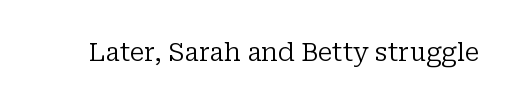
Q: Is the text bold? A: No.
Q: Is the text italic (slanted)? A: No, it is upright.
Q: Is the text underlined? A: No.
Q: Is the spacing between letters normal or unusually wide? A: Normal.
